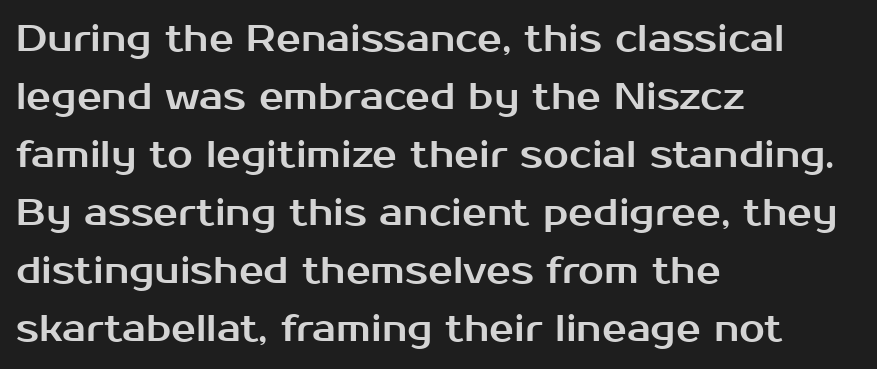
In CSS terms this would be text-align: left. The face used here is a sans, in the tradition of grotesques and geometrics. The letterforms sit shoulder to shoulder at normal distance. Note the varied advance widths — an 'i' is clearly narrower than an 'm'. A typesetter would mark this as roman, not italic. Each new line begins a customary step beneath the previous one.
